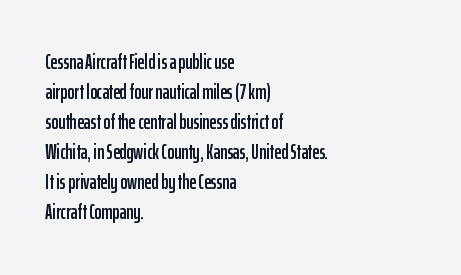
Q: Is the text italic (slanted)? A: No, it is upright.
Q: Is the text underlined? A: No.
Q: How is the paragraph aligned? A: Left-aligned.
Q: Is the spacing between letters normal or unusually wide? A: Normal.
Q: Is the spacing between lines tight, normal or loose? A: Normal.
